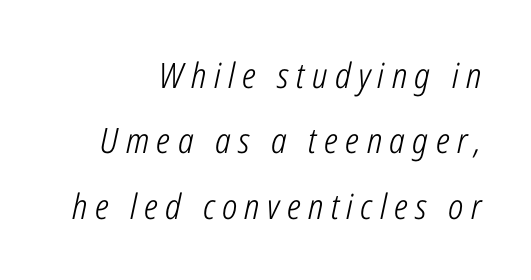
Q: Is the text bold? A: No.
Q: Is the text italic (slanted)? A: Yes, it leans right by about 12 degrees.
Q: Is the text underlined? A: No.
Q: How is the paragraph aligned? A: Right-aligned.
Q: Is the spacing between letters normal or unusually wide? A: Unusually wide.
Q: Width (condensed, normal, or wide)? A: Condensed.
Q: Stroke contrast? A: Low.
Q: x-height? A: Medium.
Q: Monospaced? A: No.
